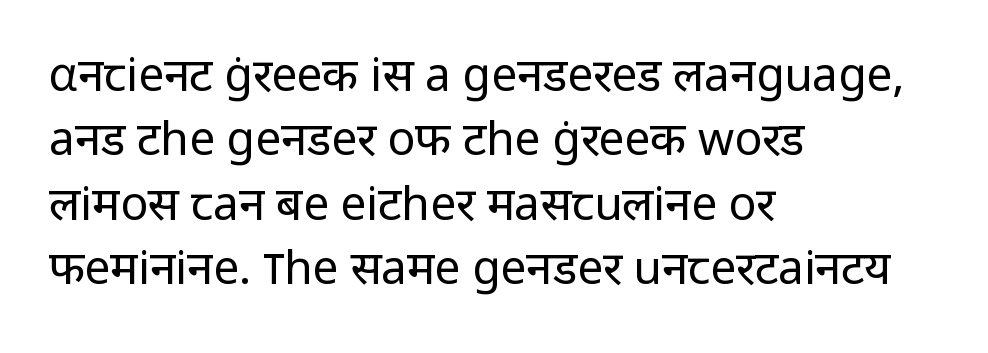
The image shows 46 px regular-weight sans-serif type, upright; set left-aligned, normal line spacing (1.4x), normal letter spacing, not underlined; low stroke contrast and a medium x-height.
